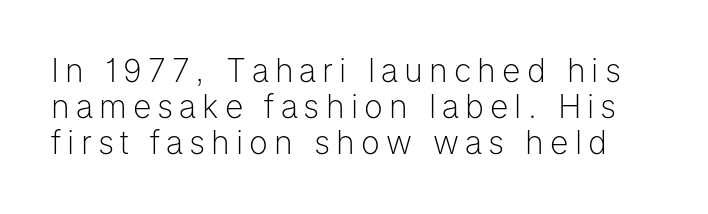
The image shows 32 px light sans-serif type, upright; set tight line spacing (1.13x), not underlined; low stroke contrast and a medium x-height.
